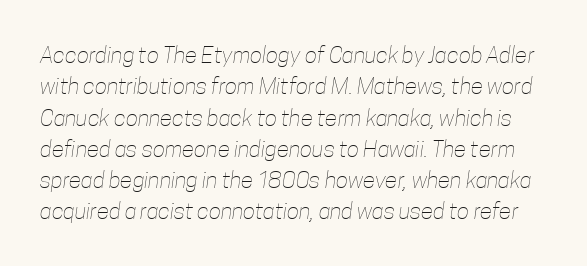
The image shows 23 px text type; set normal line spacing (1.36x), normal letter spacing, not underlined.
